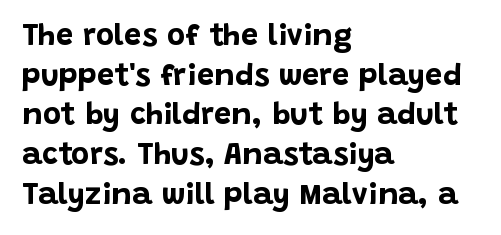
{"serif": "no", "italic": "no", "bold": "yes", "weight": "bold", "width": "normal", "stroke_contrast": "low", "x_height": "large", "monospaced": "no", "underline": "no", "align": "left", "line_spacing": "normal", "line_spacing_ratio": 1.28, "letter_spacing": "normal", "letter_spacing_em": 0.0, "glyph_px": 31}
